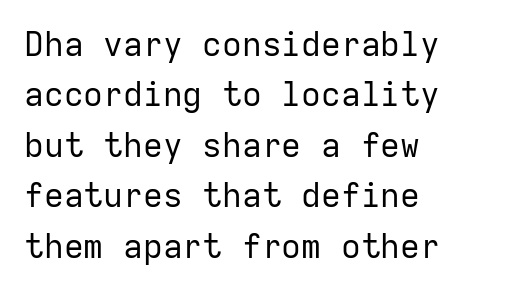
{"serif": "no", "italic": "no", "bold": "no", "weight": "regular", "width": "normal", "stroke_contrast": "low", "x_height": "medium", "monospaced": "yes", "underline": "no", "align": "left", "line_spacing": "normal", "line_spacing_ratio": 1.53, "letter_spacing": "normal", "letter_spacing_em": 0.0, "glyph_px": 33}
